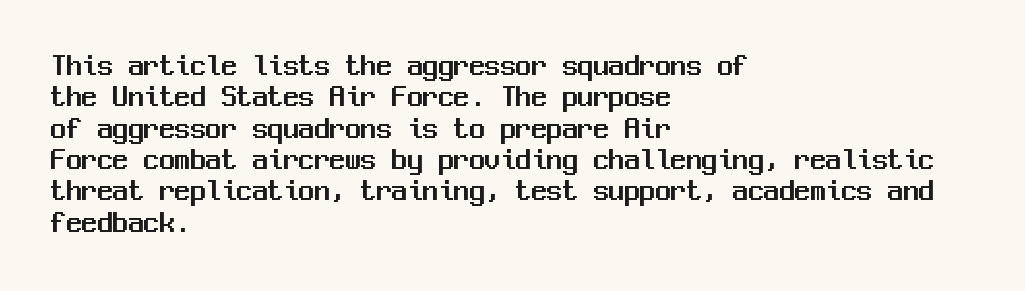
Here the designer chose a console-style face with uniform glyph widths. The compositor pushed each line to the left boundary. Does the lettering tilt? It doesn't — this is upright. Horizontal bands of white between lines are thin slivers. You can tell from the bare stems that sans-serif type was used.
